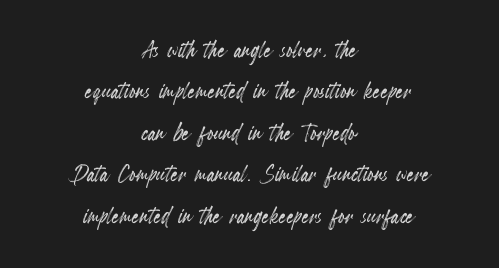
Each new line begins a customary step beneath the previous one. The space beneath each line is pristine and unruled. Line starts and ends both wander, symmetrically. These lines are rendered in a variable-pitch font. These lines keep a tight, regular rhythm from letter to letter.
